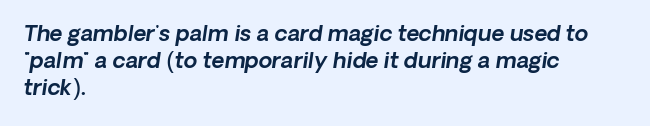
{"italic": "yes", "lean": "right", "slant_degrees": 8, "underline": "no", "align": "left", "line_spacing_ratio": 1.23, "letter_spacing": "normal", "letter_spacing_em": 0.0, "glyph_px": 22}
